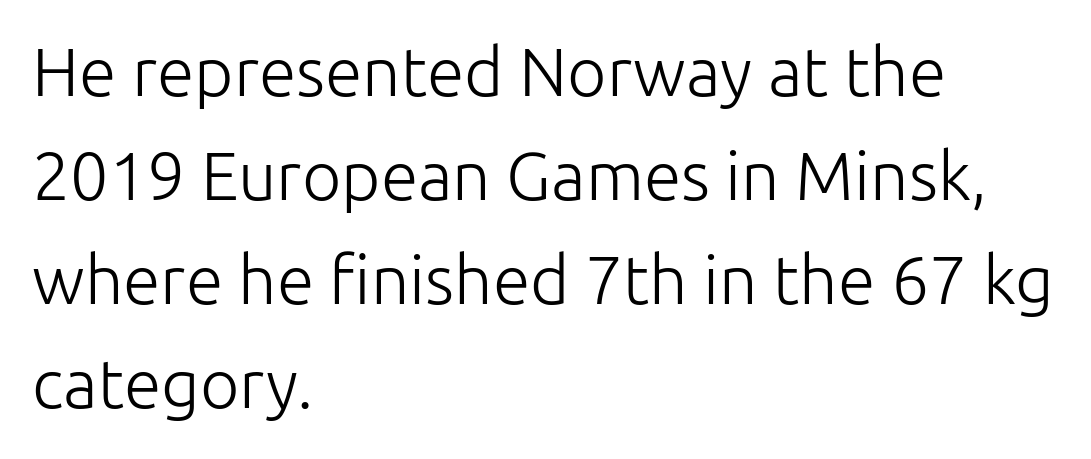
Q: Is the text bold? A: No.
Q: Is the text italic (slanted)? A: No, it is upright.
Q: Is the typeface a serif or a sans-serif typeface? A: Sans-serif.
Q: Is the text underlined? A: No.
Q: How is the paragraph aligned? A: Left-aligned.
Q: Is the spacing between letters normal or unusually wide? A: Normal.
Q: Is the spacing between lines tight, normal or loose? A: Normal.
Q: Width (condensed, normal, or wide)? A: Normal.
Q: Stroke contrast? A: Low.
Q: x-height? A: Medium.
Q: Monospaced? A: No.
